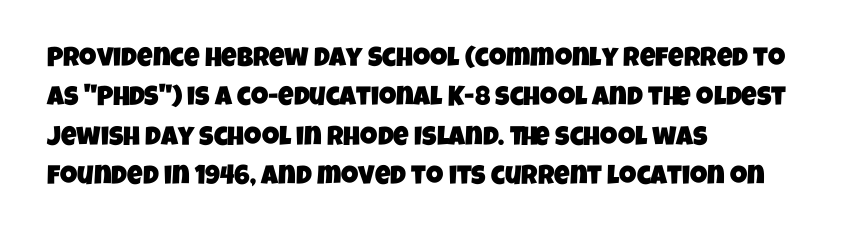
{"underline": "no", "align": "left", "line_spacing": "normal", "line_spacing_ratio": 1.46, "letter_spacing": "normal", "letter_spacing_em": 0.0, "glyph_px": 27}
